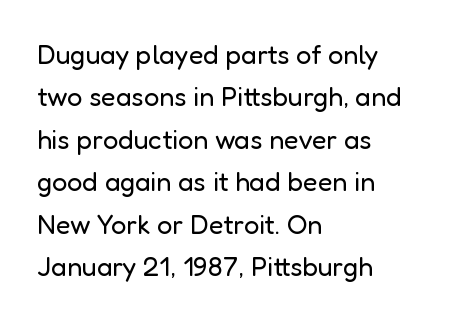
{"italic": "no", "bold": "no", "underline": "no", "align": "left", "line_spacing": "normal", "line_spacing_ratio": 1.57, "letter_spacing": "normal", "letter_spacing_em": 0.0, "glyph_px": 27}
